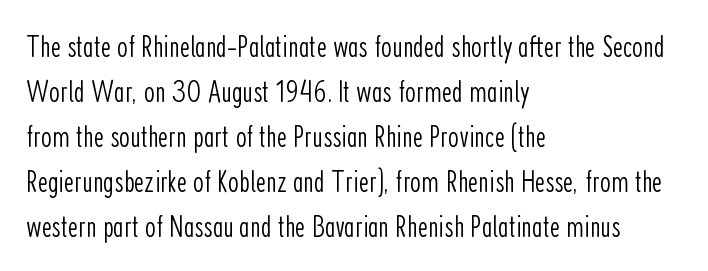
The image shows 31 px light, condensed sans-serif type, upright; set left-aligned, normal line spacing (1.45x), normal letter spacing, not underlined; low stroke contrast and a medium x-height.
